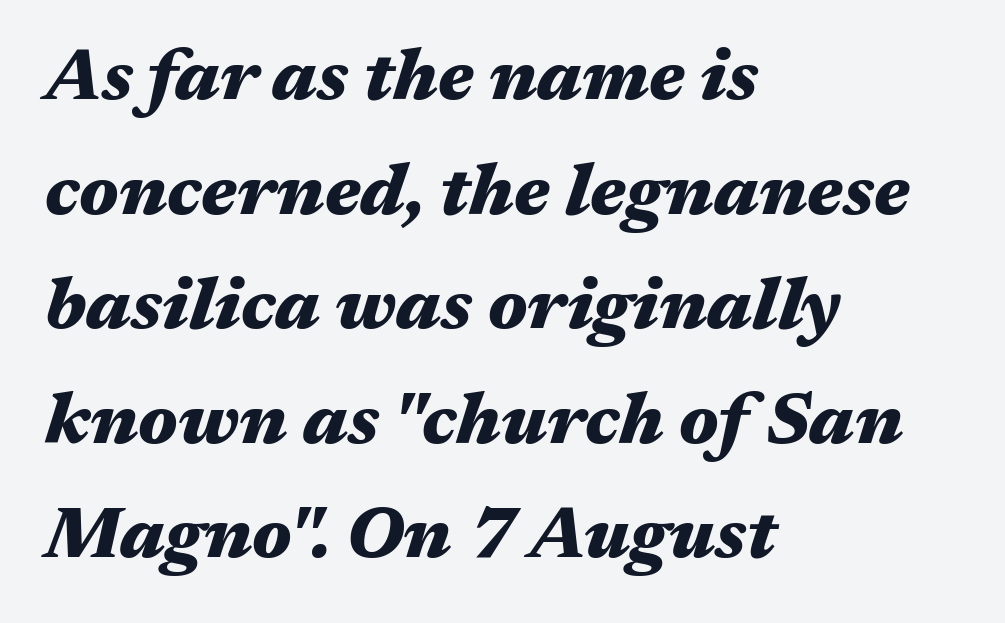
Compared with an ordinary text face, these strokes are far heavier — a full bold. It's the slanting kind of type. This sample keeps an unexceptional amount of space between lines. Nothing unusual about the tracking: characters are spaced as the font intends.
